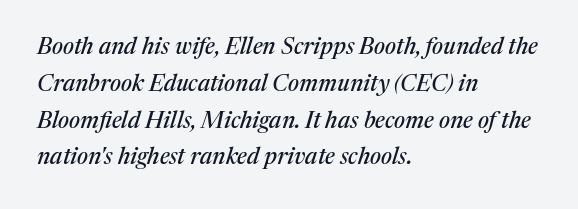
Layout note: lines flush left. Vertical spacing — default. Nobody touched the tracking dial on this one. Is the type slanted? Yes — the strokes lean at a clear angle. Unmarked baselines from the first word to the last.
